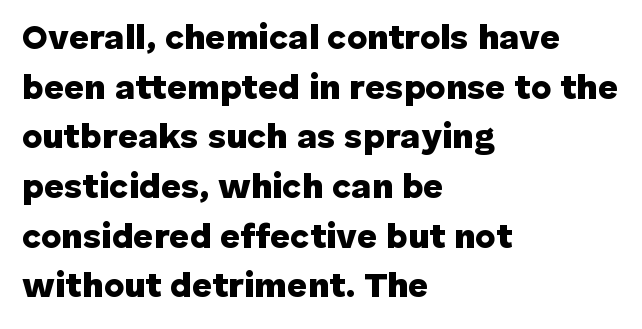
The image shows 35 px heavy sans-serif type, upright; set left-aligned, normal line spacing (1.42x), normal letter spacing, not underlined; low stroke contrast and a medium x-height.
